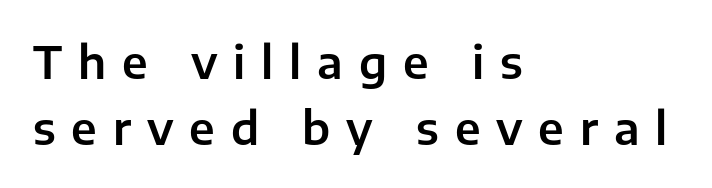
The image shows 44 px sans-serif type, upright; set left-aligned, normal line spacing (1.5x), unusually wide letter spacing (+0.36 em), not underlined; low stroke contrast and a medium x-height.
